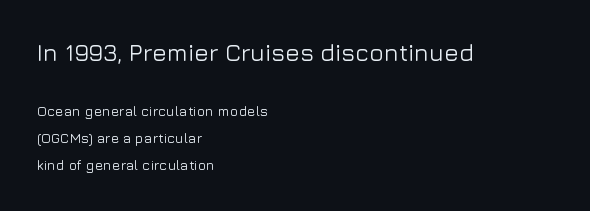
These lines stack with their left ends in a neat column. Glyph-to-glyph distance matches everyday printed text. The vertical gap from one line to the next is large. Do the letters lean? They stand straight.
